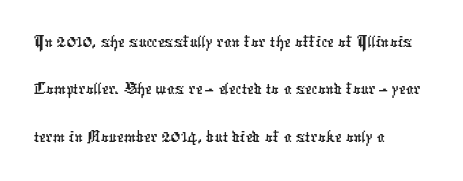
{"serif": "no", "width": "condensed", "stroke_contrast": "low", "x_height": "medium", "monospaced": "no", "underline": "no", "align": "left", "line_spacing": "normal", "line_spacing_ratio": 1.25, "letter_spacing": "normal", "letter_spacing_em": 0.0, "glyph_px": 38}
